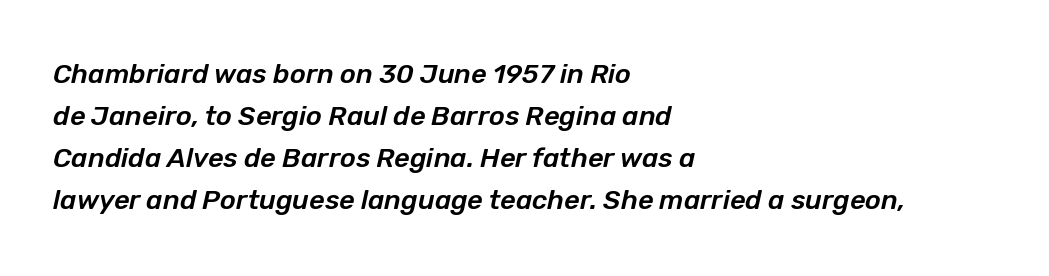
The image shows 27 px text type, italic (leaning right); set left-aligned, normal line spacing (1.55x), normal letter spacing, not underlined.
